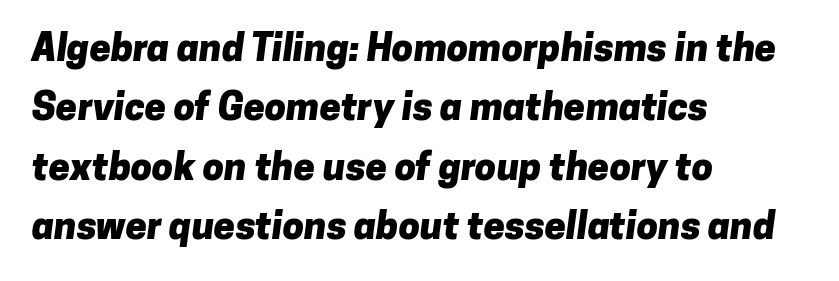
Q: Is the text bold? A: Yes.
Q: Is the typeface a serif or a sans-serif typeface? A: Sans-serif.
Q: Is the text underlined? A: No.
Q: How is the paragraph aligned? A: Left-aligned.
Q: Is the spacing between letters normal or unusually wide? A: Normal.
Q: Is the spacing between lines tight, normal or loose? A: Normal.
Q: Width (condensed, normal, or wide)? A: Normal.
Q: Stroke contrast? A: Low.
Q: x-height? A: Medium.
Q: Monospaced? A: No.
